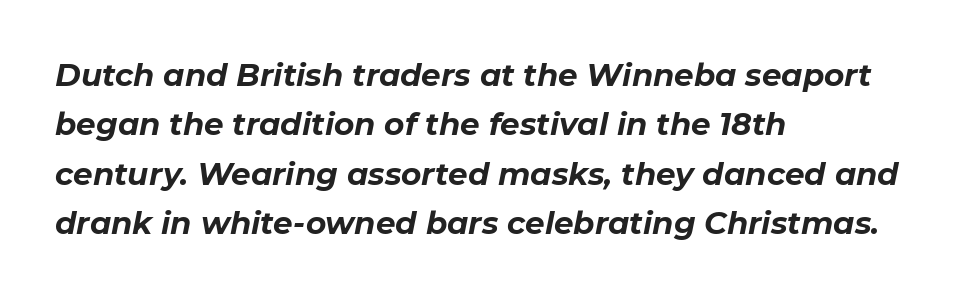
{"italic": "yes", "lean": "right", "slant_degrees": 11, "bold": "yes", "weight": "bold", "width": "normal", "stroke_contrast": "low", "x_height": "medium", "monospaced": "no", "underline": "no", "align": "left", "line_spacing": "normal", "line_spacing_ratio": 1.59, "letter_spacing": "normal", "letter_spacing_em": 0.0, "glyph_px": 31}
